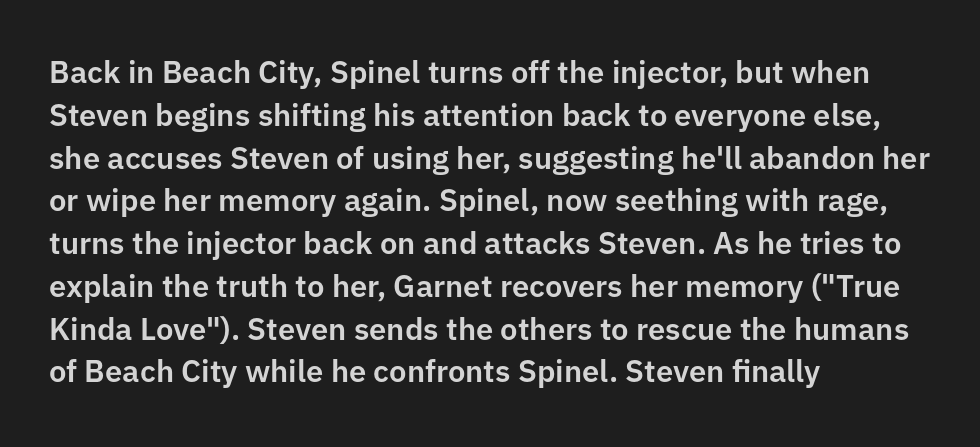
The lines sit at an ordinary, default distance from one another. Alignment: flush left. You could call the tracking neutral — neither tight nor loose. Every character sits straight up, as roman type does.
